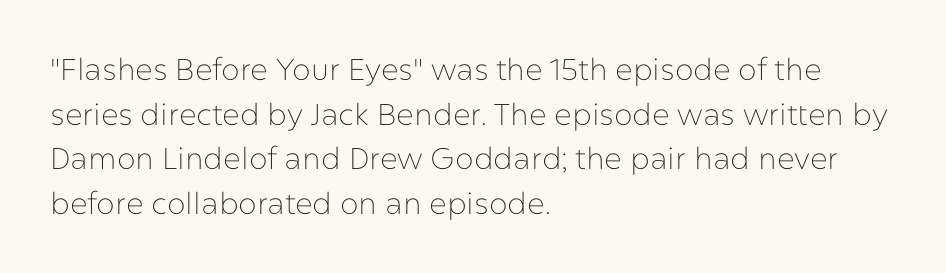
{"serif": "no", "italic": "no", "bold": "no", "weight": "thin", "width": "normal", "stroke_contrast": "low", "x_height": "medium", "monospaced": "no", "underline": "no", "align": "left", "line_spacing": "normal", "line_spacing_ratio": 1.49, "letter_spacing": "normal", "letter_spacing_em": 0.0, "glyph_px": 30}
